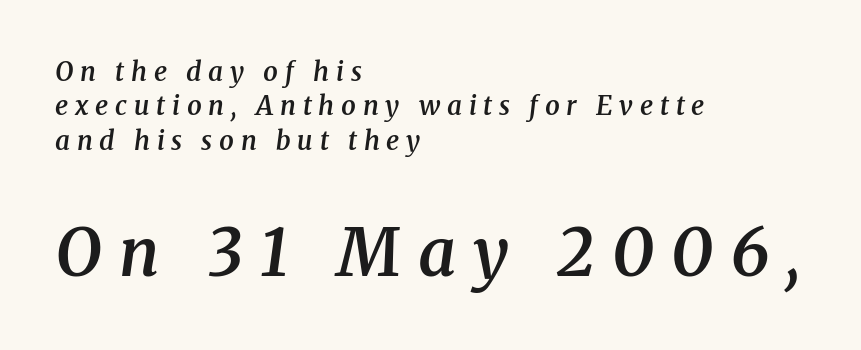
Q: Is the text bold? A: Semi-bold.
Q: Is the text italic (slanted)? A: Yes, it leans right by about 8 degrees.
Q: Is the typeface a serif or a sans-serif typeface? A: Serif.
Q: Is the text underlined? A: No.
Q: How is the paragraph aligned? A: Left-aligned.
Q: Is the spacing between letters normal or unusually wide? A: Unusually wide.
Q: Is the spacing between lines tight, normal or loose? A: Normal.
Q: Which block of text is set in a larger size, the first (top) or the second (bottom)? A: The second (bottom) one.
Q: Width (condensed, normal, or wide)? A: Normal.
Q: Stroke contrast? A: Medium.
Q: x-height? A: Medium.
Q: Monospaced? A: No.
